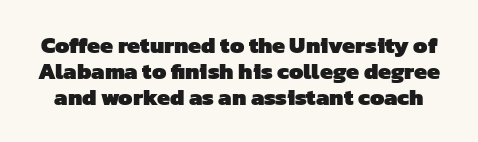
{"bold": "yes", "underline": "no", "line_spacing": "tight", "line_spacing_ratio": 1.12, "letter_spacing": "normal", "letter_spacing_em": 0.0, "glyph_px": 23}
